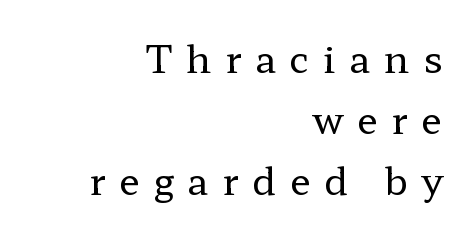
Letter spacing: wide. This reads as an unemphasized weight, regular at the heaviest. A typesetter would label this face a serif. The space between consecutive lines is moderate.
